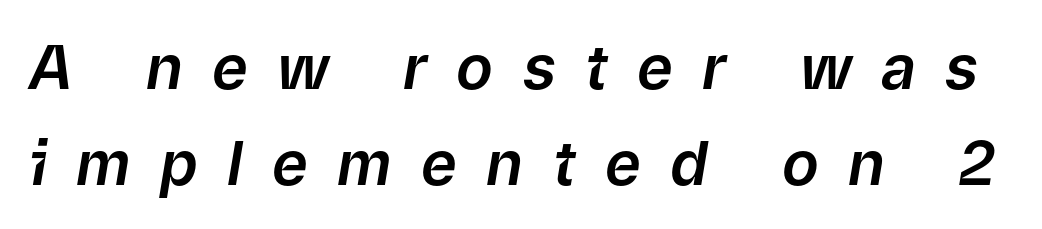
Q: Is the text italic (slanted)? A: Yes, it leans right by about 9 degrees.
Q: Is the text underlined? A: No.
Q: Is the spacing between letters normal or unusually wide? A: Unusually wide.
Q: Is the spacing between lines tight, normal or loose? A: Normal.
Q: Width (condensed, normal, or wide)? A: Normal.
Q: Stroke contrast? A: Low.
Q: x-height? A: Medium.
Q: Monospaced? A: No.
